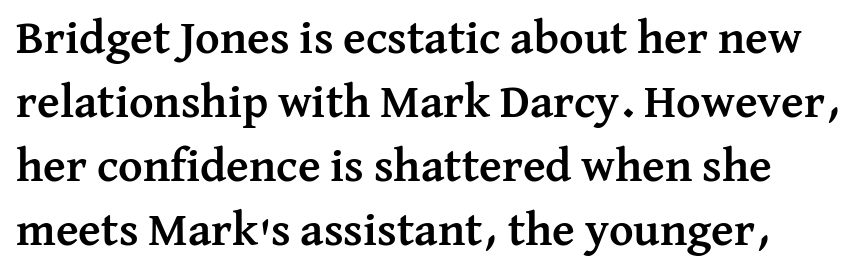
The image shows 47 px semibold serif type, upright; set normal line spacing (1.36x), normal letter spacing, not underlined; medium stroke contrast and a medium x-height.
